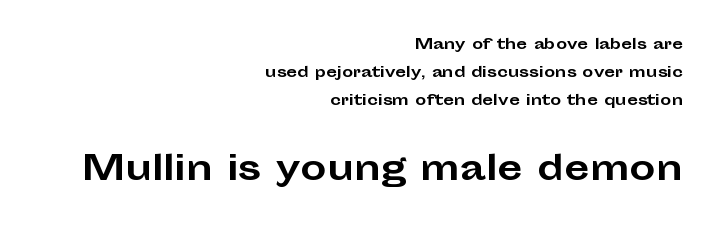
{"serif": "no", "italic": "no", "bold": "yes", "weight": "bold", "width": "wide", "stroke_contrast": "low", "x_height": "medium", "monospaced": "no", "underline": "no", "align": "right", "line_spacing": "loose", "line_spacing_ratio": 2.0, "letter_spacing": "normal", "letter_spacing_em": 0.0, "larger_block": "second", "size_ratio": 2.36, "glyph_px": 33}
